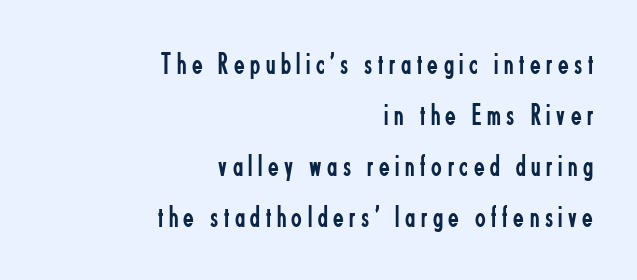
Q: Is the text bold? A: No.
Q: Is the text italic (slanted)? A: No, it is upright.
Q: Is the typeface a serif or a sans-serif typeface? A: Sans-serif.
Q: Is the text underlined? A: No.
Q: How is the paragraph aligned? A: Right-aligned.
Q: Is the spacing between lines tight, normal or loose? A: Normal.
Q: Width (condensed, normal, or wide)? A: Condensed.
Q: Stroke contrast? A: Low.
Q: x-height? A: Small.
Q: Monospaced? A: No.
